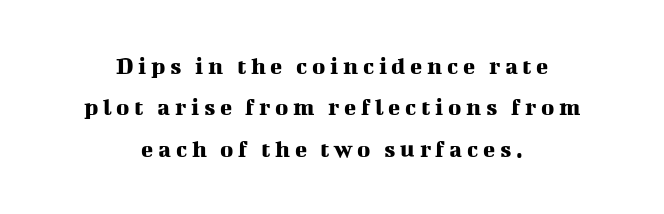
Q: Is the text italic (slanted)? A: No, it is upright.
Q: Is the text underlined? A: No.
Q: How is the paragraph aligned? A: Centered.
Q: Is the spacing between lines tight, normal or loose? A: Normal.
